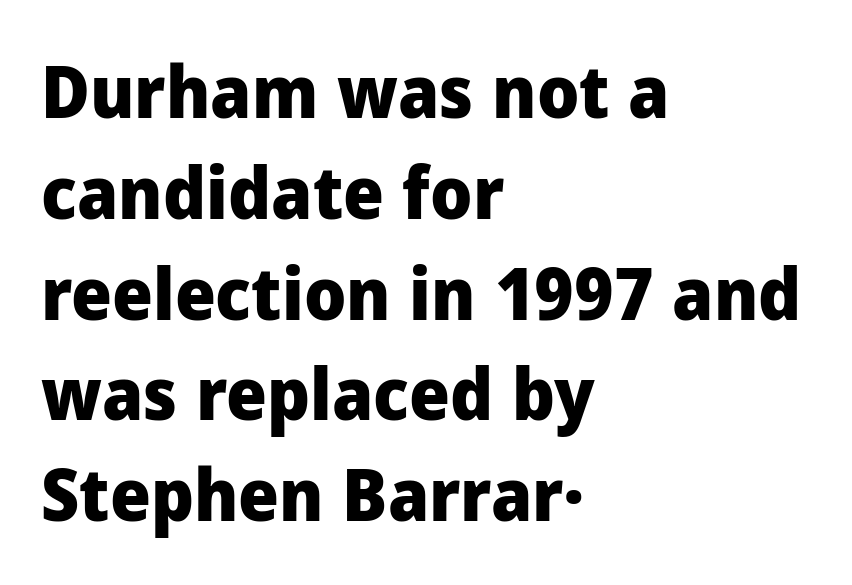
{"serif": "no", "italic": "no", "bold": "yes", "weight": "heavy", "width": "normal", "stroke_contrast": "low", "x_height": "medium", "monospaced": "no", "underline": "no", "align": "left", "line_spacing": "normal", "line_spacing_ratio": 1.4, "letter_spacing": "normal", "letter_spacing_em": 0.0, "glyph_px": 72}
